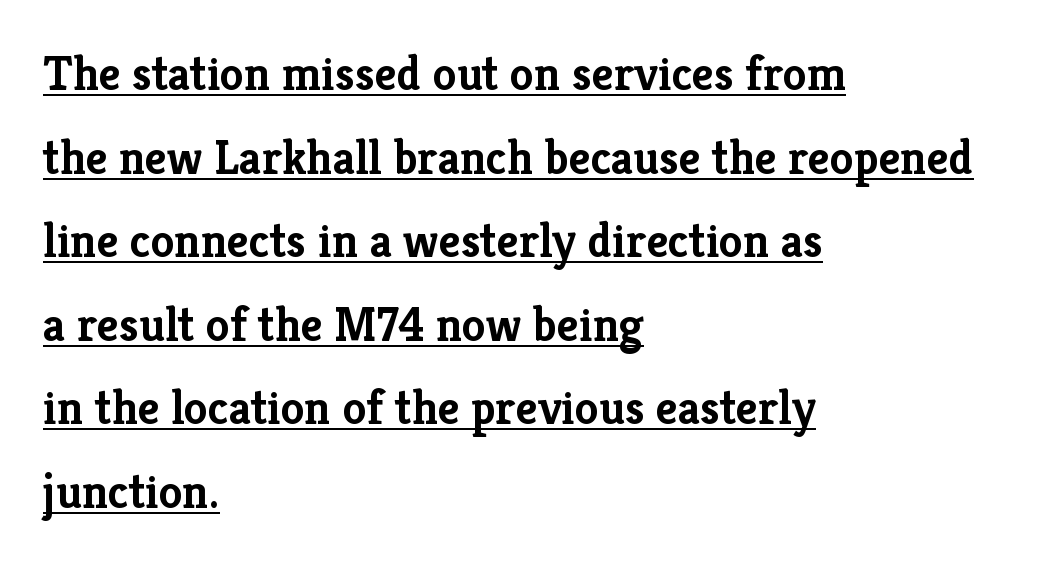
{"serif": "yes", "italic": "no", "bold": "yes", "weight": "semibold", "width": "normal", "stroke_contrast": "low", "x_height": "medium", "monospaced": "no", "underline": "yes", "align": "left", "line_spacing_ratio": 1.74, "letter_spacing": "normal", "letter_spacing_em": 0.0, "glyph_px": 48}
